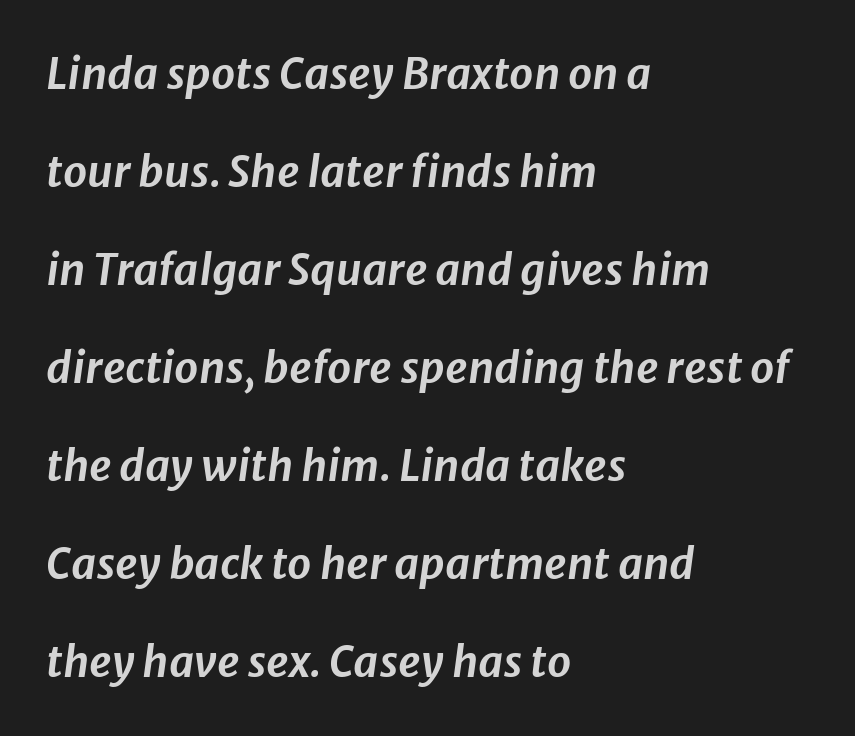
Q: Is the text italic (slanted)? A: Yes, it leans right by about 8 degrees.
Q: Is the text underlined? A: No.
Q: How is the paragraph aligned? A: Left-aligned.
Q: Is the spacing between letters normal or unusually wide? A: Normal.
Q: Is the spacing between lines tight, normal or loose? A: Loose.
Q: Width (condensed, normal, or wide)? A: Normal.
Q: Stroke contrast? A: Low.
Q: x-height? A: Medium.
Q: Monospaced? A: No.
